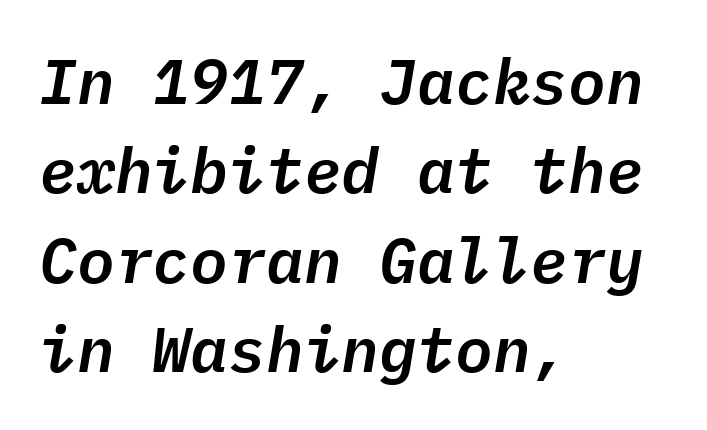
Q: Is the text italic (slanted)? A: Yes, it leans right by about 9 degrees.
Q: Is the text underlined? A: No.
Q: How is the paragraph aligned? A: Left-aligned.
Q: Is the spacing between letters normal or unusually wide? A: Normal.
Q: Is the spacing between lines tight, normal or loose? A: Normal.
Q: Width (condensed, normal, or wide)? A: Normal.
Q: Stroke contrast? A: Low.
Q: x-height? A: Medium.
Q: Monospaced? A: Yes.
